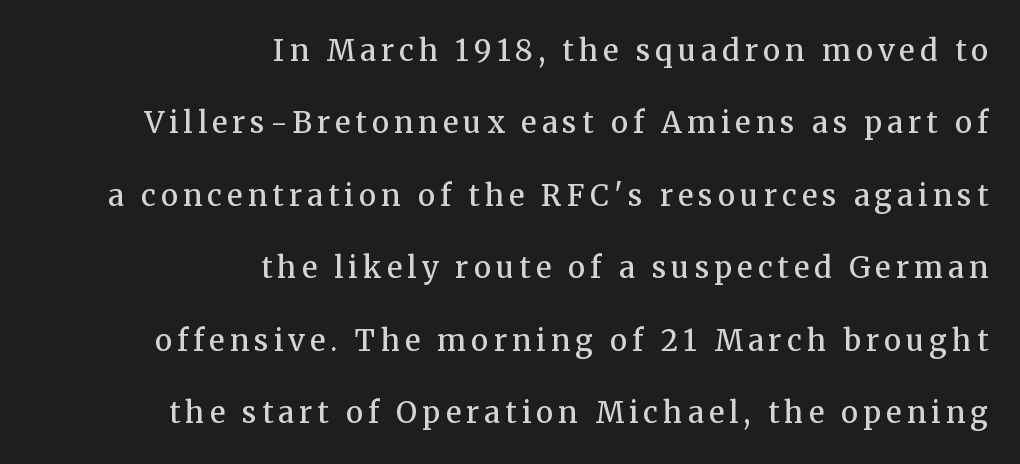
Emphasis by weight is partial: semibold. Each letter keeps its own natural width here, so spacing adapts to shape. Reading down the block, your eye finds every line finishing at a fixed right position. Vertical spacing — loose. A roman cut, with each character standing at attention. Serif or sans? Serif — the stroke terminals have little feet.
